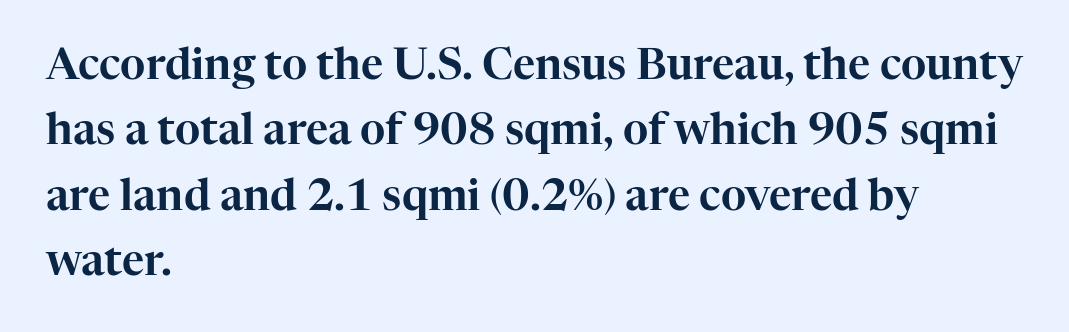
Classification — serif. Posture: upright roman. Each letter keeps its own natural width here, so spacing adapts to shape. Rows of type keep a routine distance in the vertical direction.
